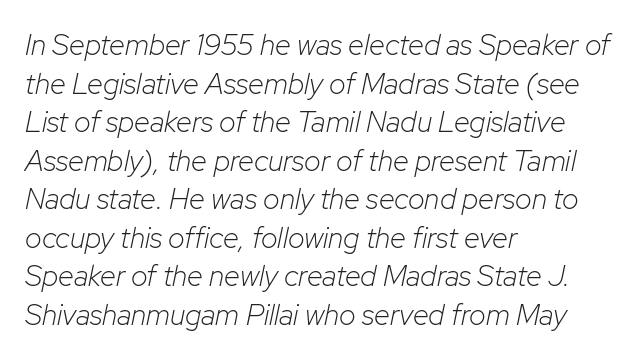
The letters look calm and open, with moderate or lighter stems. Here the designer chose a conventional face with non-uniform glyph widths. Would a proofreader flag this as italicized? Yes. One-word summary of the alignment: left. The rendering keeps characters at their native spacing.
